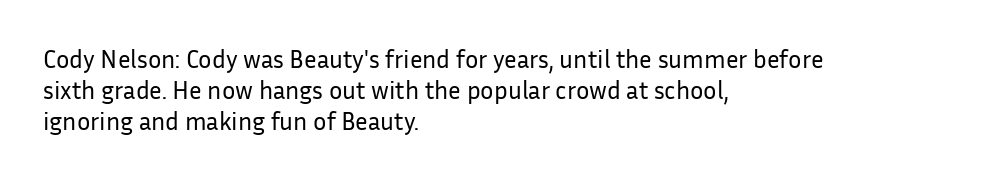
{"italic": "no", "bold": "no", "underline": "no", "align": "left", "line_spacing": "normal", "line_spacing_ratio": 1.25, "letter_spacing": "normal", "letter_spacing_em": 0.0, "glyph_px": 25}
